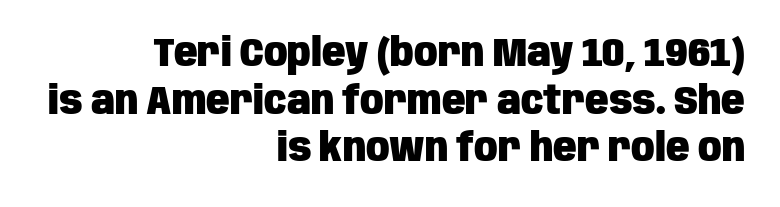
{"serif": "no", "italic": "no", "bold": "yes", "weight": "heavy", "width": "condensed", "stroke_contrast": "low", "x_height": "large", "monospaced": "no", "underline": "no", "align": "right", "line_spacing_ratio": 1.22, "letter_spacing": "normal", "letter_spacing_em": 0.0, "glyph_px": 39}
